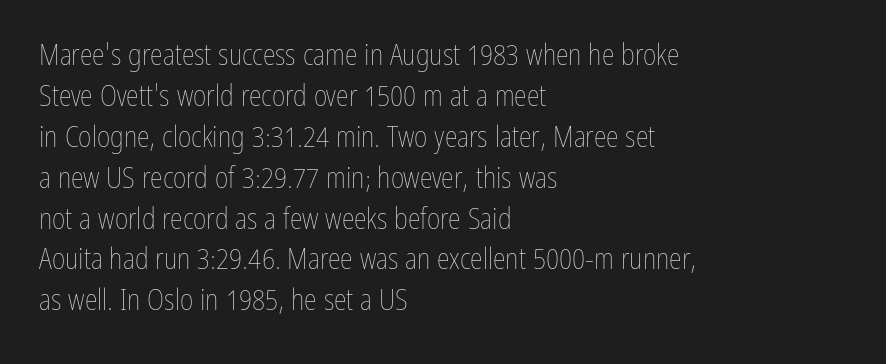
Q: Is the text bold? A: No.
Q: Is the text italic (slanted)? A: No, it is upright.
Q: Is the text underlined? A: No.
Q: How is the paragraph aligned? A: Left-aligned.
Q: Is the spacing between letters normal or unusually wide? A: Normal.
Q: Is the spacing between lines tight, normal or loose? A: Normal.
Q: Width (condensed, normal, or wide)? A: Condensed.
Q: Stroke contrast? A: Low.
Q: x-height? A: Medium.
Q: Monospaced? A: No.
